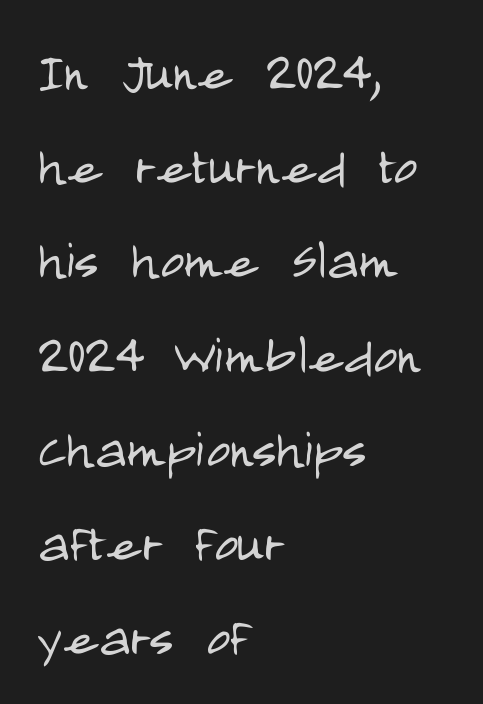
Q: Is the text bold? A: No.
Q: Is the text italic (slanted)? A: No, it is upright.
Q: Is the typeface a serif or a sans-serif typeface? A: Sans-serif.
Q: Is the text underlined? A: No.
Q: How is the paragraph aligned? A: Left-aligned.
Q: Is the spacing between letters normal or unusually wide? A: Normal.
Q: Is the spacing between lines tight, normal or loose? A: Normal.
Q: Width (condensed, normal, or wide)? A: Condensed.
Q: Stroke contrast? A: Low.
Q: x-height? A: Large.
Q: Monospaced? A: No.
